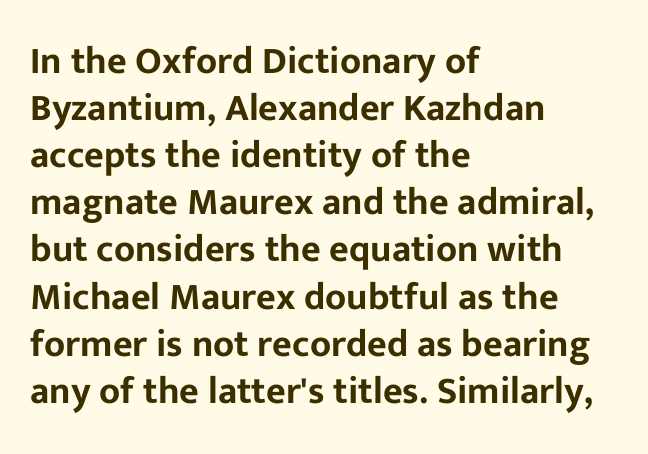
Q: Is the text italic (slanted)? A: No, it is upright.
Q: Is the typeface a serif or a sans-serif typeface? A: Sans-serif.
Q: Is the text underlined? A: No.
Q: How is the paragraph aligned? A: Left-aligned.
Q: Is the spacing between letters normal or unusually wide? A: Normal.
Q: Width (condensed, normal, or wide)? A: Normal.
Q: Stroke contrast? A: Low.
Q: x-height? A: Medium.
Q: Monospaced? A: No.
